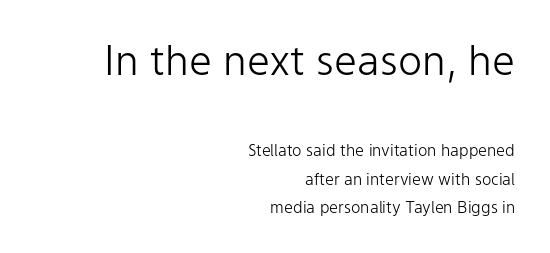
Bigger letters appear in the top chunk; the bottom chunk is reduced. I'd call this a sans setting — the letters go barefoot. If you drew a ruler down the right edge, every line would touch it. Each letter keeps its own natural width here, so spacing adapts to shape. Weight: regular or lighter. The typography opts for an upright posture over an oblique one.
